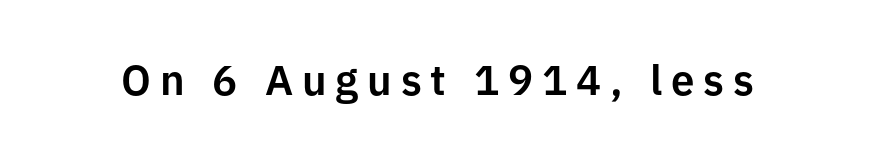
{"serif": "no", "italic": "no", "width": "normal", "stroke_contrast": "low", "x_height": "medium", "monospaced": "no", "underline": "no", "letter_spacing": "wide", "letter_spacing_em": 0.21, "glyph_px": 42}
